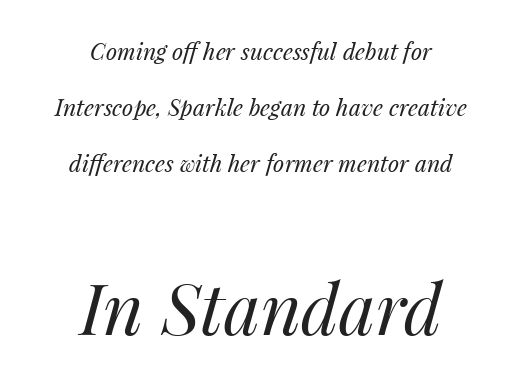
The passage shown is not underscored anywhere. The strokes carry an ordinary text weight at most. Small over large — that's the arrangement of the two blocks here. Visually the block forms a symmetrical silhouette, jagged on both flanks. Character widths vary here, with narrow letters taking less room than wide ones. Is there much room between lines? Yes — plenty of vertical air separates them.
